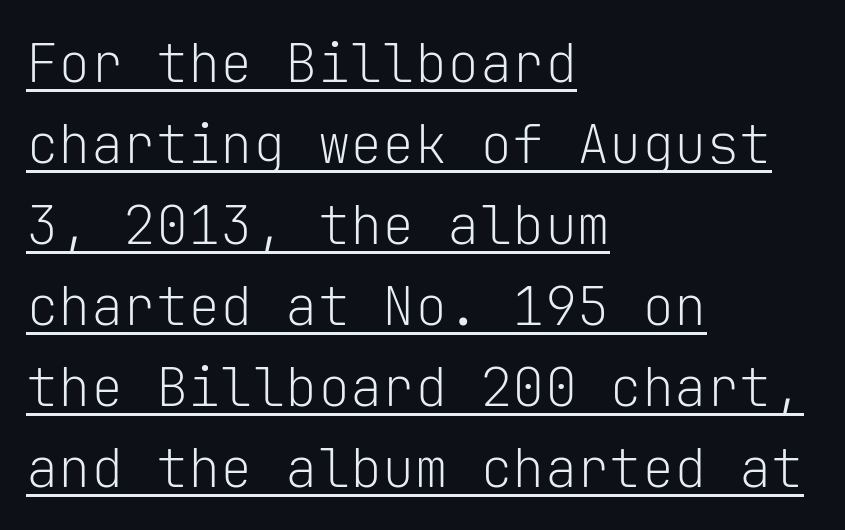
The image shows 54 px light sans-serif type, upright, monospaced; set left-aligned, normal line spacing (1.5x), normal letter spacing, underlined; low stroke contrast and a medium x-height.
